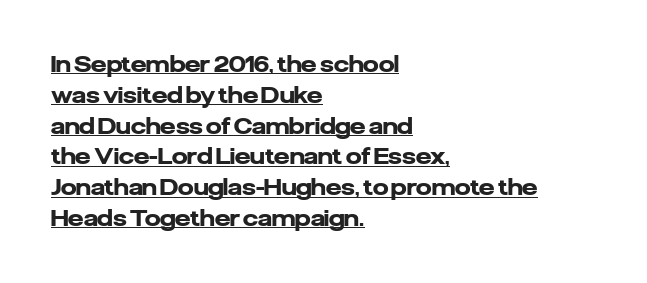
Q: Is the text bold? A: Yes.
Q: Is the text italic (slanted)? A: No, it is upright.
Q: Is the text underlined? A: Yes.
Q: How is the paragraph aligned? A: Left-aligned.
Q: Is the spacing between letters normal or unusually wide? A: Normal.
Q: Is the spacing between lines tight, normal or loose? A: Normal.
